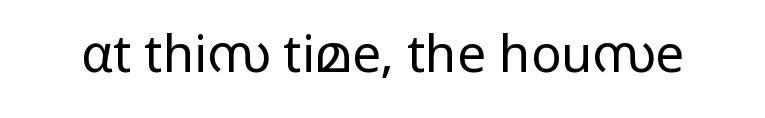
Honestly, there is no underline to notice here at all. Observe the absence of serifs on each vertical stroke in this sample. Compared with typical body copy, the letter spacing here is the same. Looks like regular typesetting: each glyph gets only the width it needs.
